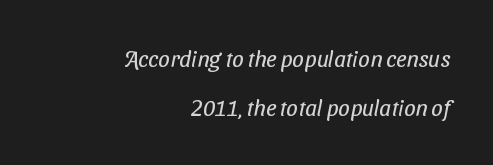
The image shows 23 px text type; set right-aligned, loose line spacing (2.14x), normal letter spacing, not underlined.
